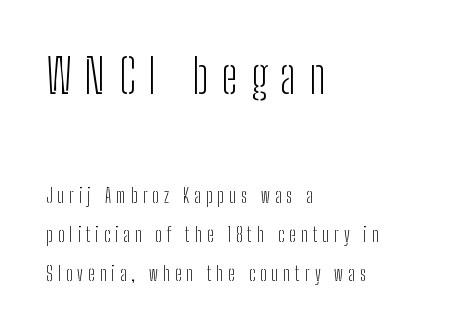
Every stem runs plumb, perpendicular to the baseline. Notice the wide empty band between every row — that's loose leading. Bare-footed words on every line. The glyphs in this specimen are sans serif. This reads as an unemphasized weight, regular at the heaviest.
